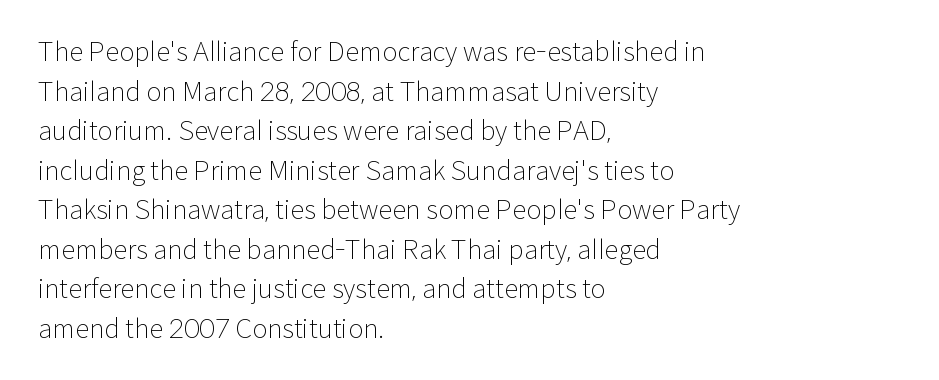
{"italic": "no", "bold": "no", "underline": "no", "align": "left", "line_spacing": "normal", "line_spacing_ratio": 1.52, "letter_spacing": "normal", "letter_spacing_em": 0.0, "glyph_px": 26}
